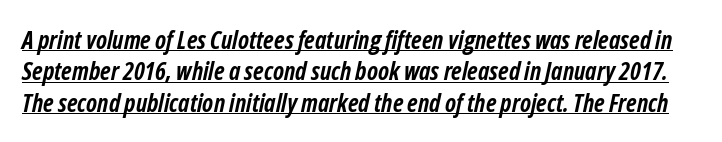
Q: Is the text bold? A: Yes.
Q: Is the text italic (slanted)? A: Yes, it leans right by about 12 degrees.
Q: Is the text underlined? A: Yes.
Q: Is the spacing between letters normal or unusually wide? A: Normal.
Q: Is the spacing between lines tight, normal or loose? A: Normal.
